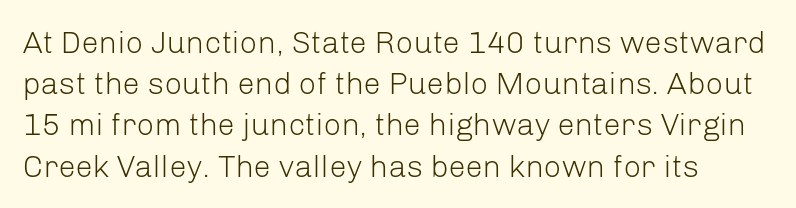
The image shows 31 px light sans-serif type, upright; set normal line spacing (1.33x), normal letter spacing, not underlined; low stroke contrast and a medium x-height.
